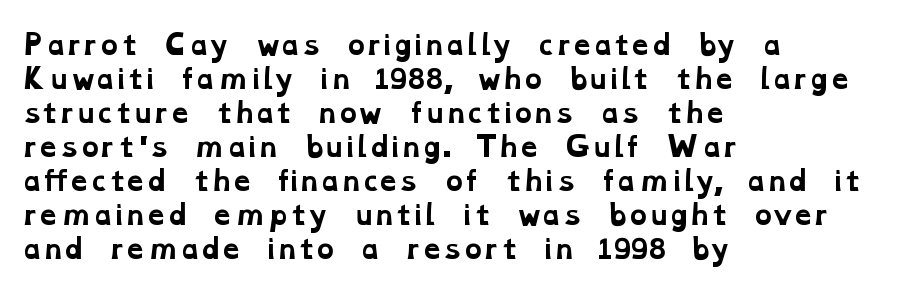
Q: Is the text bold? A: Yes.
Q: Is the text underlined? A: No.
Q: How is the paragraph aligned? A: Left-aligned.
Q: Is the spacing between letters normal or unusually wide? A: Normal.
Q: Is the spacing between lines tight, normal or loose? A: Normal.
